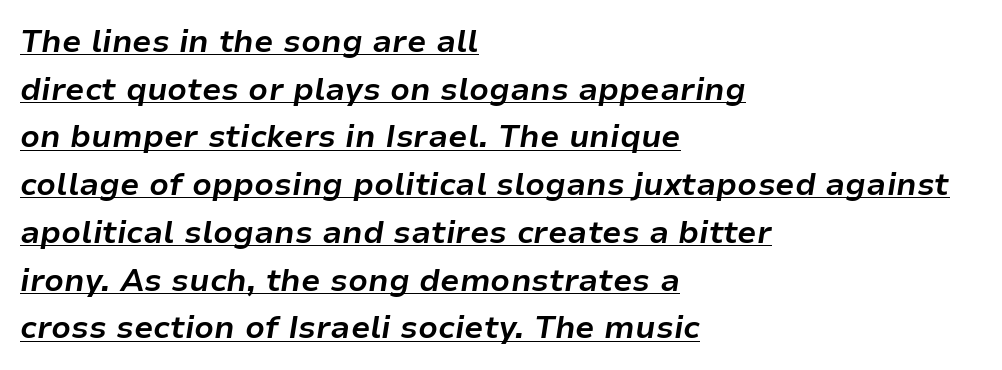
The image shows 31 px bold type, italic (leaning right); set left-aligned, normal line spacing (1.54x), normal letter spacing, underlined; low stroke contrast and a medium x-height.
